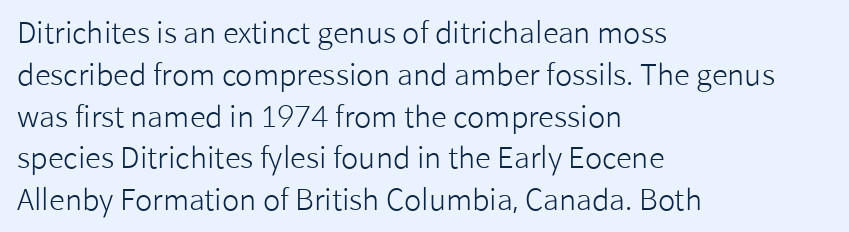
Tall strokes in this sample are plumb rather than angled. No feet cap the strokes, marking this as sans-serif type. Glance below the letters and you will spot only blank space. Every row of glyphs begins at an identical x-position on the left. The face used here is proportionally spaced, like ordinary book or web type. The letters sit at their default tracking, neither squeezed nor spread.
